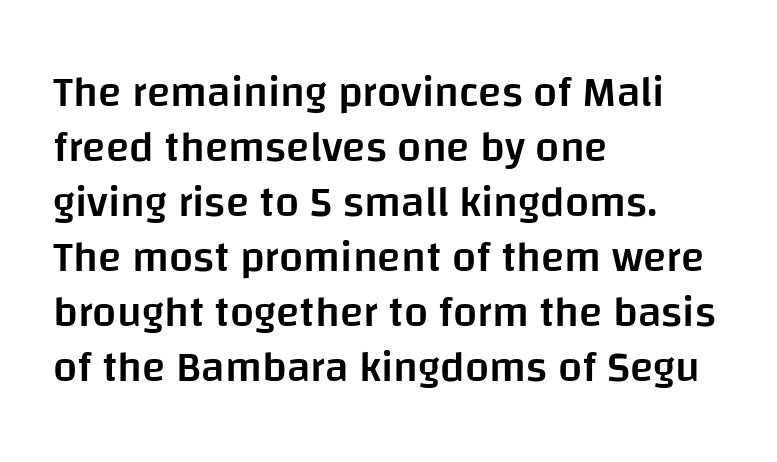
What's the leading like? Ordinary, nothing unusual. Think of a printed novel: that variable character pitch is what you see here. You could call the tracking neutral — neither tight nor loose. The rendering shows plain stroke endings on the letterforms — a sans-serif design. The letters stand upright; this is a roman face. Each glyph is drawn with semibold strokes, heavier than normal yet not fully bold.
